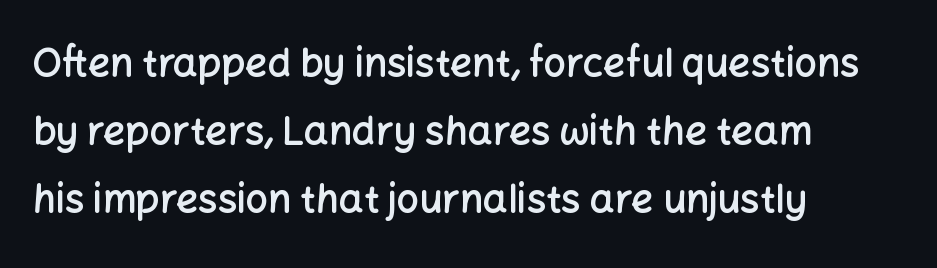
{"serif": "no", "italic": "no", "bold": "semi", "weight": "semibold", "width": "normal", "stroke_contrast": "low", "x_height": "medium", "monospaced": "no", "underline": "no", "align": "left", "line_spacing_ratio": 1.75, "letter_spacing": "normal", "letter_spacing_em": 0.0, "glyph_px": 39}
